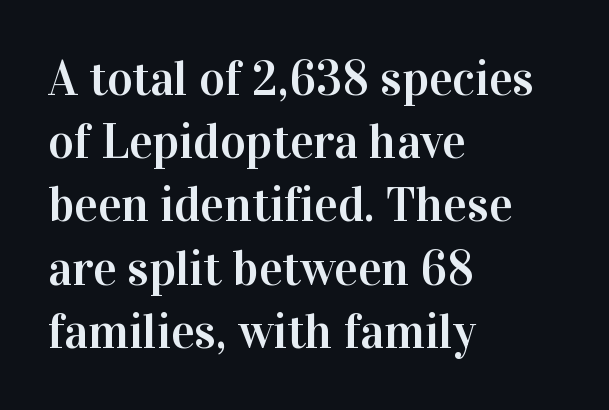
Serif or sans? Serif — the stroke terminals have little feet. Nobody drew a line under any word here. Inter-character spacing is left at the font's built-in metrics. Line spacing here is normal. Left-aligned paragraph, ragged on the right. These lines were composed using upright roman letters.
